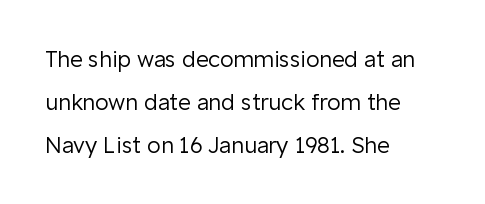
Each stroke keeps to a modest, everyday thickness or less. Underlining? Definitely not there. The rendering keeps characters at their native spacing. Vertically, the passage feels expansive, rows floating well apart. One-word summary of the alignment: left.
